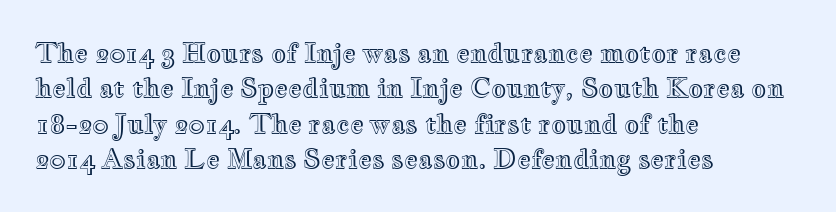
The image shows 26 px text type, upright; set left-aligned, normal line spacing (1.36x), normal letter spacing, not underlined.
